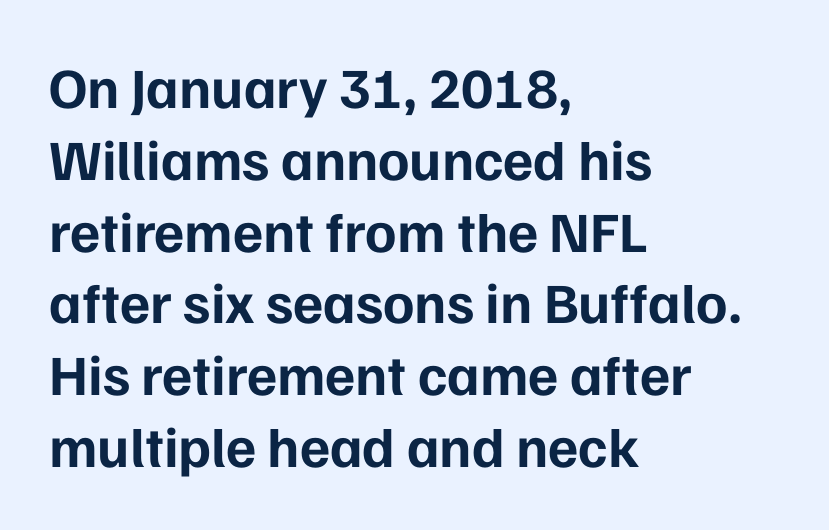
As a designer I'd log this as weight 700, bold. Just letters on the line, the space beneath them empty. One glance says typical: line gaps are just what's usual. The designer went with a sans here, leaving each stem footless. The lettering stays uniformly vertical, giving the passage a roman look.
